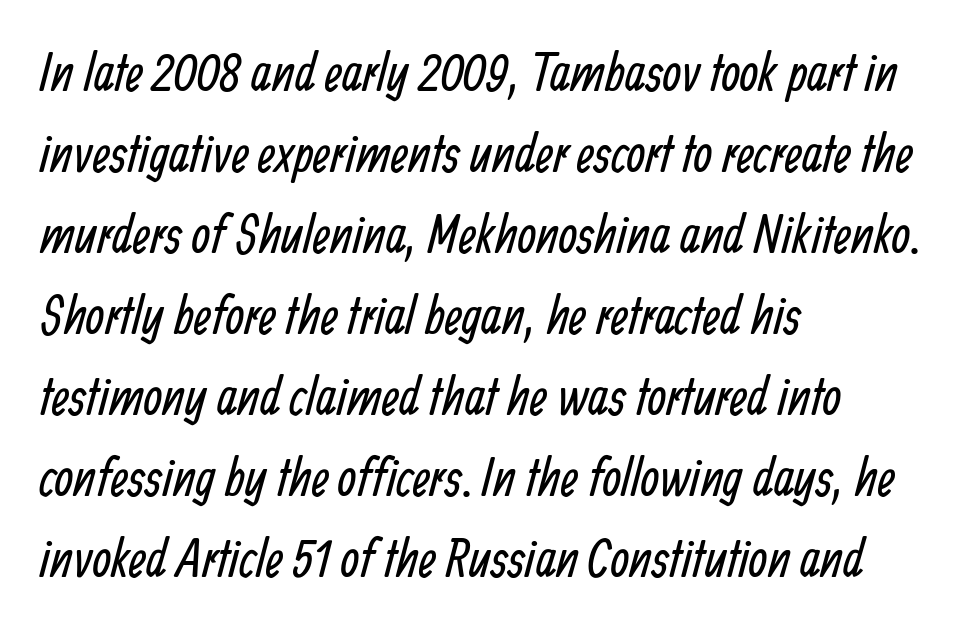
Q: Is the text bold? A: No.
Q: Is the typeface a serif or a sans-serif typeface? A: Sans-serif.
Q: Is the text underlined? A: No.
Q: How is the paragraph aligned? A: Left-aligned.
Q: Is the spacing between letters normal or unusually wide? A: Normal.
Q: Is the spacing between lines tight, normal or loose? A: Normal.
Q: Width (condensed, normal, or wide)? A: Condensed.
Q: Stroke contrast? A: Low.
Q: x-height? A: Medium.
Q: Monospaced? A: No.
